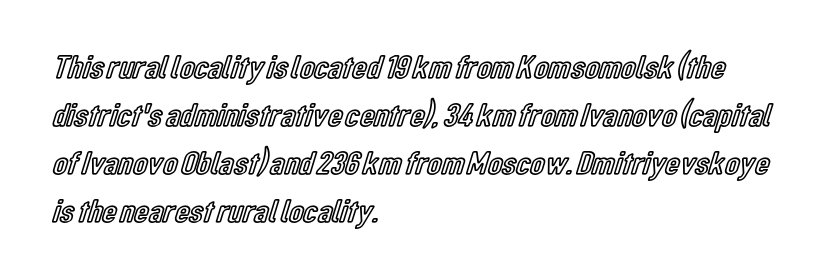
The image shows 33 px condensed type; set left-aligned, normal line spacing (1.45x), normal letter spacing, not underlined; a medium x-height.
